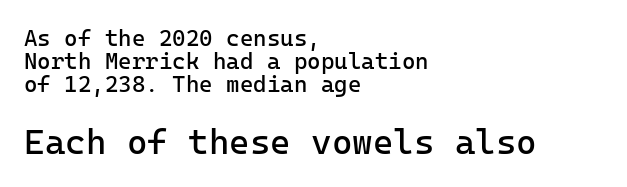
Q: Is the text bold? A: No.
Q: Is the text italic (slanted)? A: No, it is upright.
Q: Is the typeface a serif or a sans-serif typeface? A: Sans-serif.
Q: Is the text underlined? A: No.
Q: How is the paragraph aligned? A: Left-aligned.
Q: Is the spacing between letters normal or unusually wide? A: Normal.
Q: Is the spacing between lines tight, normal or loose? A: Tight.
Q: Which block of text is set in a larger size, the first (top) or the second (bottom)? A: The second (bottom) one.
Q: Width (condensed, normal, or wide)? A: Normal.
Q: Stroke contrast? A: Low.
Q: x-height? A: Medium.
